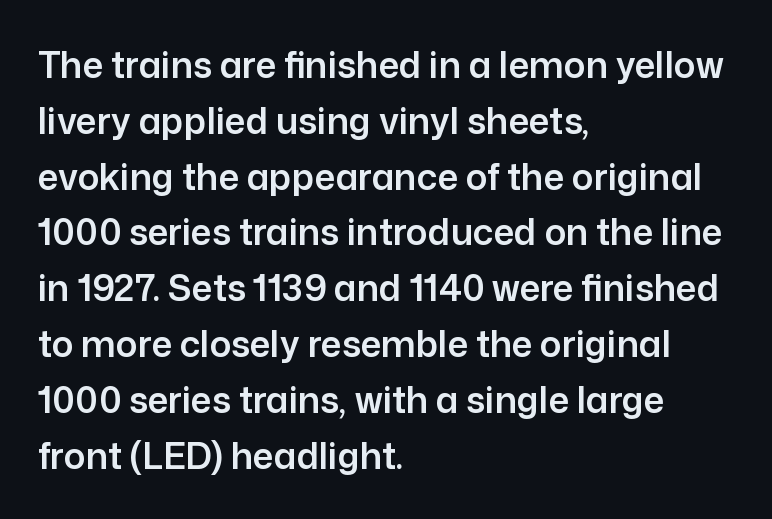
The image shows 36 px sans-serif type, upright; set left-aligned, normal line spacing (1.55x), normal letter spacing, not underlined; low stroke contrast and a medium x-height.
